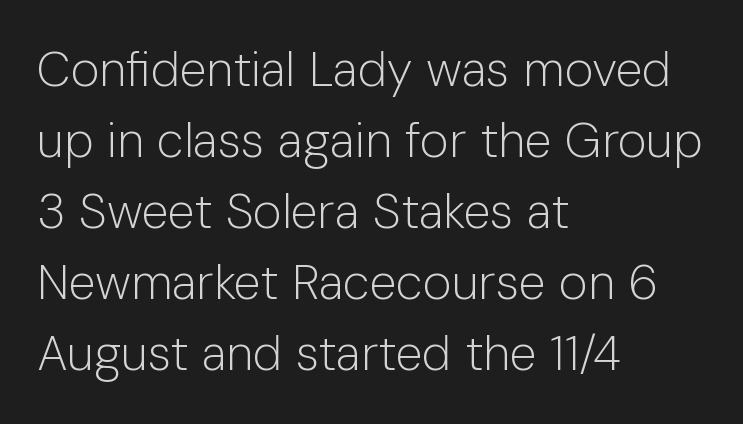
Q: Is the text bold? A: No.
Q: Is the text italic (slanted)? A: No, it is upright.
Q: Is the typeface a serif or a sans-serif typeface? A: Sans-serif.
Q: Is the text underlined? A: No.
Q: How is the paragraph aligned? A: Left-aligned.
Q: Is the spacing between letters normal or unusually wide? A: Normal.
Q: Is the spacing between lines tight, normal or loose? A: Normal.
Q: Width (condensed, normal, or wide)? A: Normal.
Q: Stroke contrast? A: Low.
Q: x-height? A: Medium.
Q: Monospaced? A: No.
